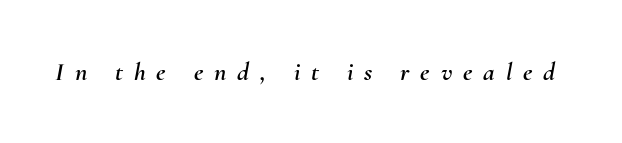
The image shows 26 px text type, italic (leaning right); set unusually wide letter spacing (+0.42 em), not underlined.
